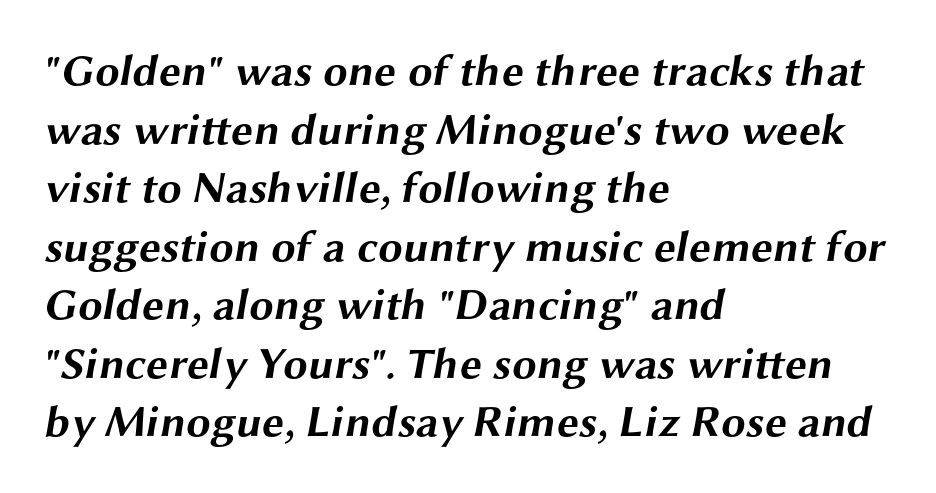
The image shows 44 px bold, wide sans-serif type; set left-aligned, normal line spacing (1.33x), normal letter spacing, not underlined; medium stroke contrast and a medium x-height.
